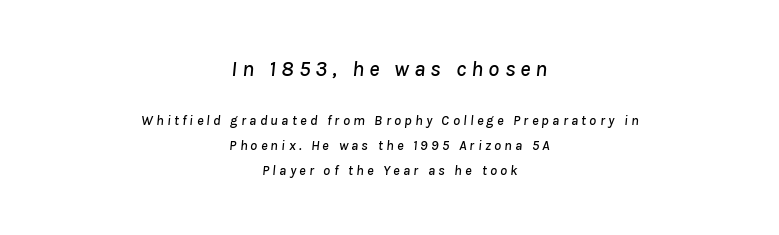
{"italic": "yes", "lean": "right", "slant_degrees": 8, "underline": "no", "align": "center", "line_spacing_ratio": 1.79, "letter_spacing": "wide", "letter_spacing_em": 0.23, "larger_block": "first", "size_ratio": 1.57, "glyph_px": 22}
